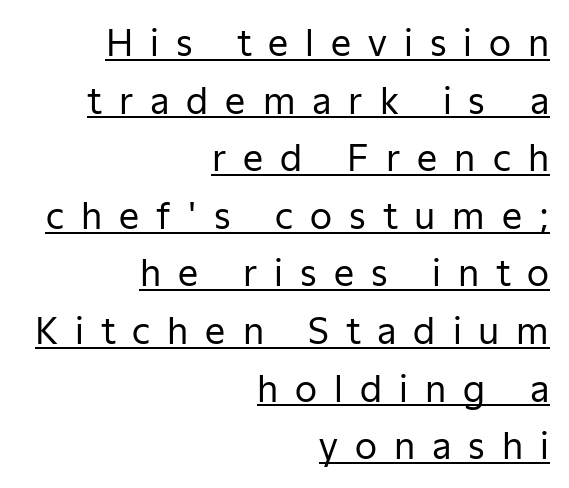
The image shows 36 px regular-weight sans-serif type, upright; set right-aligned, normal line spacing (1.6x), unusually wide letter spacing (+0.47 em), underlined; low stroke contrast and a medium x-height.
